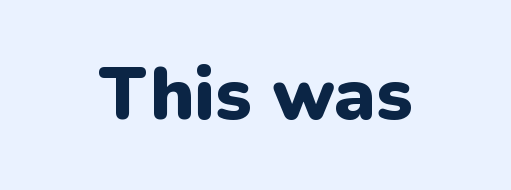
Every stem runs plumb, perpendicular to the baseline. This rendering employs a face without finishing strokes, i.e., a sans-serif. Proportional: the letters do not fall into vertical columns. Look at the tracking — it's just the regular setting, nothing added. The paragraph has two soft edges and a firm central axis. Type without underlining.
